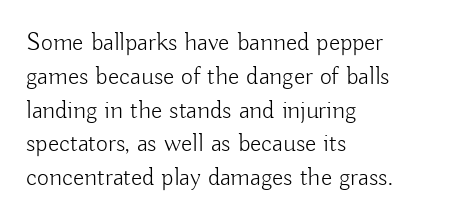
{"italic": "no", "bold": "no", "underline": "no", "align": "left", "line_spacing": "normal", "line_spacing_ratio": 1.3, "letter_spacing": "normal", "letter_spacing_em": 0.0, "glyph_px": 26}
